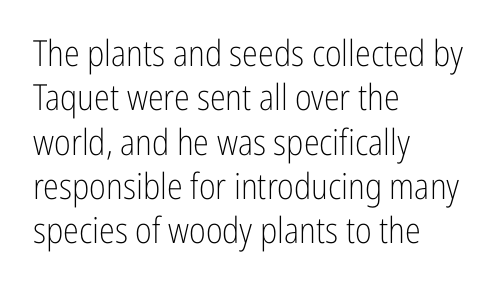
Tracking here is standard; glyphs follow each other at the usual distance. The rendering shows plain stroke endings on the letterforms — a sans-serif design. Every character sits straight up, as roman type does. Bare-footed words on every line. Stroke mass is kept to a normal reading level or below. Spacing verdict: proportional, widths tailored to each character.
